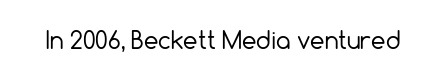
Q: Is the text bold? A: No.
Q: Is the text italic (slanted)? A: No, it is upright.
Q: Is the text underlined? A: No.
Q: Is the spacing between letters normal or unusually wide? A: Normal.
